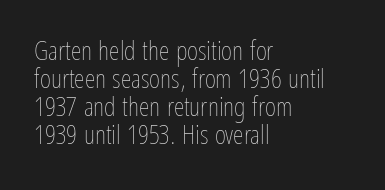
The image shows 27 px text type, upright; set left-aligned, tight line spacing (1.04x), normal letter spacing, not underlined.
